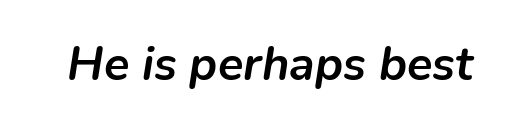
Does the lettering tilt? It does — this is italic. Does the weight exceed regular? Yes, all the way to bold. Any mark beneath the type? The region is blank. Tracking value appears to be zero — textbook default spacing.
